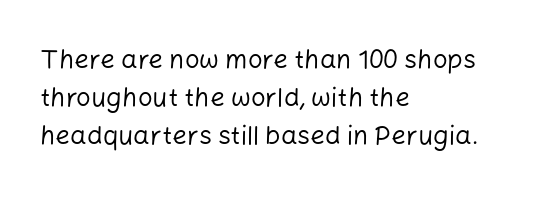
Q: Is the text bold? A: No.
Q: Is the text italic (slanted)? A: No, it is upright.
Q: Is the text underlined? A: No.
Q: How is the paragraph aligned? A: Left-aligned.
Q: Is the spacing between letters normal or unusually wide? A: Normal.
Q: Is the spacing between lines tight, normal or loose? A: Normal.
